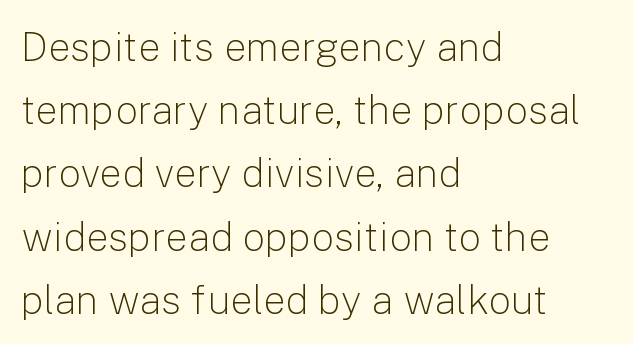
Leading: standard. Caption: standard tracking, unaltered. No letter is thick-stroked: the sample isn't bold. Nothing sits at the stroke ends, so this counts as sans-serif. Every character sits straight up, as roman type does. The passage is arranged the way most books set body copy — flush left.
